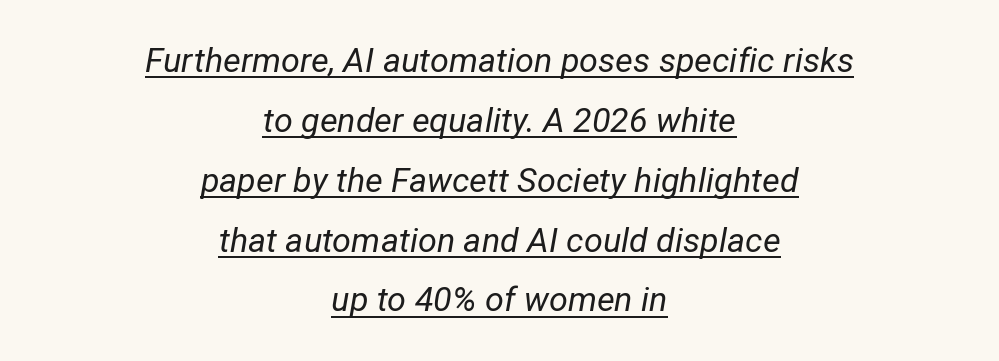
Q: Is the text bold? A: No.
Q: Is the text italic (slanted)? A: Yes, it leans right by about 12 degrees.
Q: Is the text underlined? A: Yes.
Q: How is the paragraph aligned? A: Centered.
Q: Is the spacing between letters normal or unusually wide? A: Normal.
Q: Width (condensed, normal, or wide)? A: Normal.
Q: Stroke contrast? A: Low.
Q: x-height? A: Medium.
Q: Monospaced? A: No.
